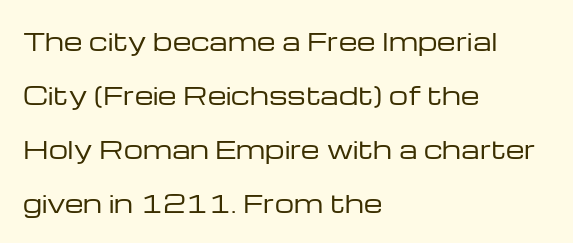
These lines stand farther apart than default settings would place them. Honestly, the letter spacing is just normal — you wouldn't notice it. Check under the words: just untouched page. These lines stack with their left ends in a neat column. Posture: straight, roman, zero tilt.
